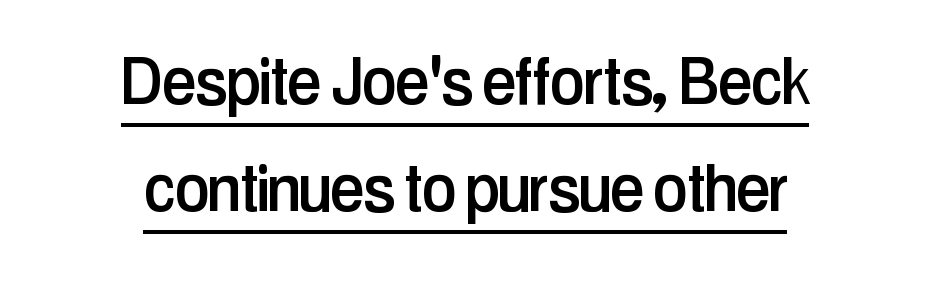
The image shows 78 px condensed sans-serif type, upright; set centered, normal line spacing (1.37x), normal letter spacing, underlined; low stroke contrast and a medium x-height.
